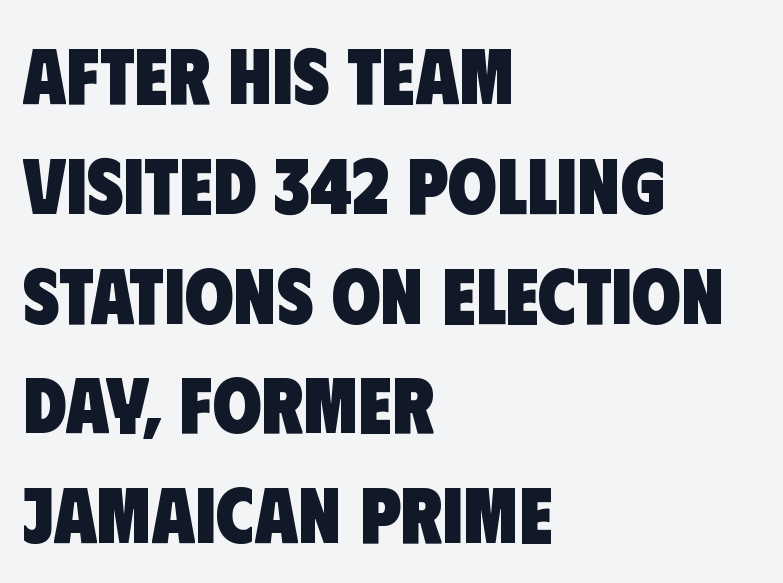
The image shows 79 px heavy, condensed sans-serif type; set left-aligned, normal line spacing (1.39x), normal letter spacing, not underlined; low stroke contrast and a large x-height.
